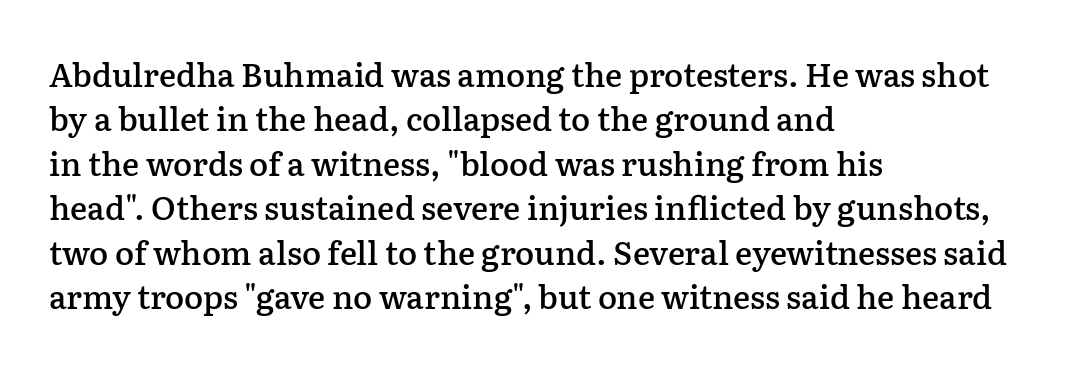
Letterform terminals end in serifs throughout the passage. The face used here is rendered with its standard letterfit. Evenly set lines give the paragraph a standard silhouette. Character widths vary here, with narrow letters taking less room than wide ones. The baseline area is clear.
